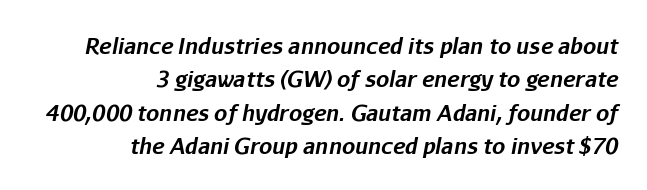
Q: Is the text bold? A: Yes.
Q: Is the text italic (slanted)? A: Yes, it leans right by about 11 degrees.
Q: Is the text underlined? A: No.
Q: How is the paragraph aligned? A: Right-aligned.
Q: Is the spacing between letters normal or unusually wide? A: Normal.
Q: Is the spacing between lines tight, normal or loose? A: Normal.
